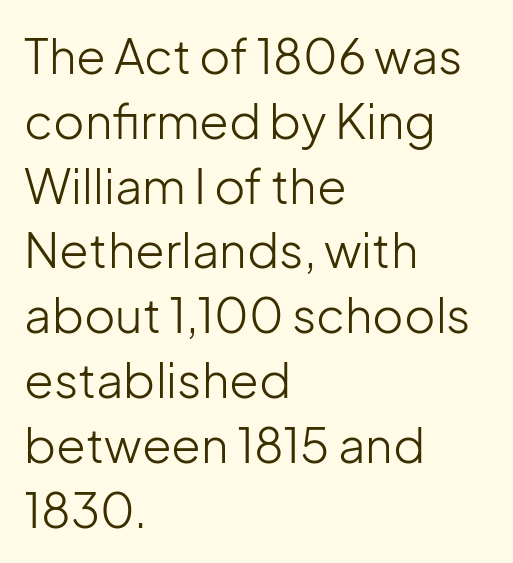
Are there feet on the stems? There aren't — it's a sans. The rendering uses a moderate line-height, typical for paragraphs. Posture: straight, roman, zero tilt. Does the copy run flush right? No — it runs flush left. The space directly below the letters is spotless. Is the letter spacing exaggerated? No — it looks like the ordinary default.
